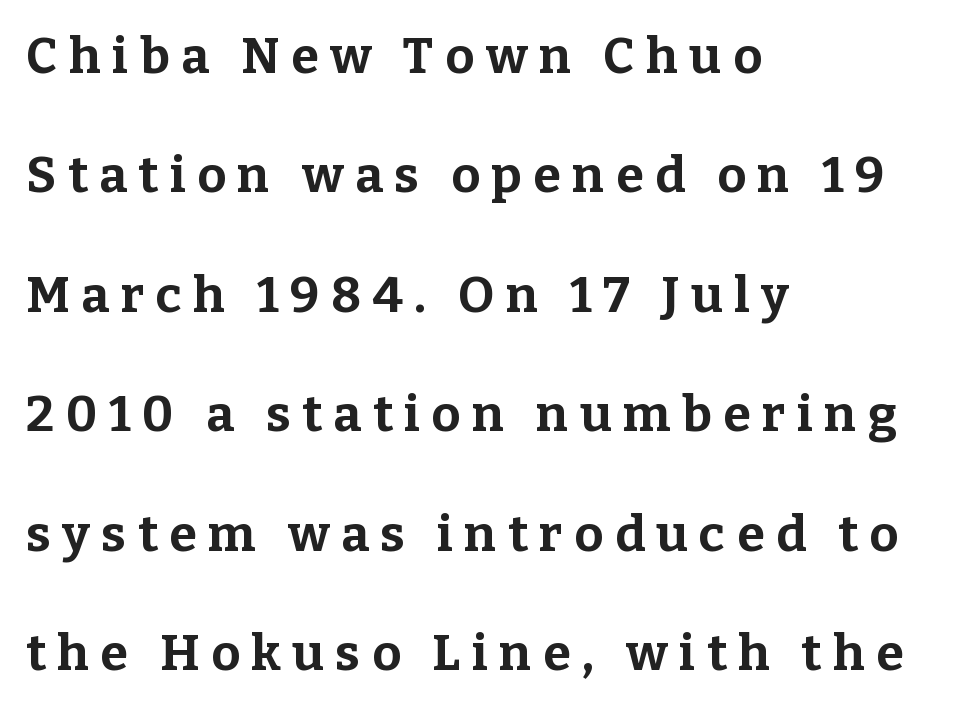
The image shows 50 px bold serif type, upright; set left-aligned, loose line spacing (2.39x), unusually wide letter spacing (+0.23 em), not underlined; low stroke contrast and a medium x-height.
